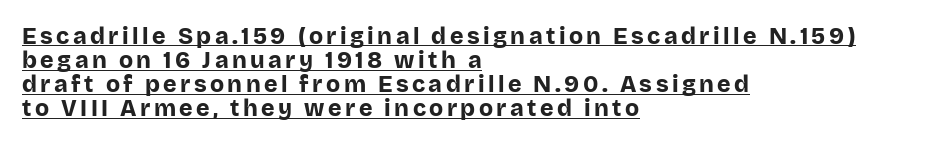
{"italic": "no", "bold": "yes", "underline": "yes", "align": "left", "line_spacing": "tight", "line_spacing_ratio": 1.05, "glyph_px": 23}
